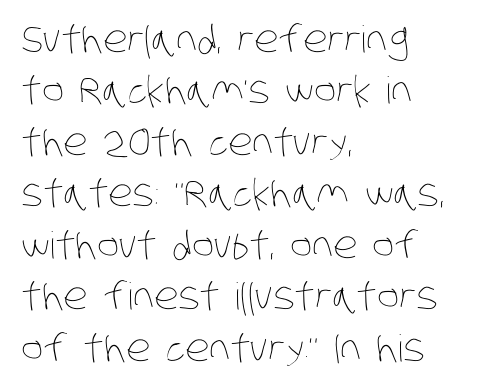
The image shows 37 px thin, condensed type; set left-aligned, normal line spacing (1.39x), normal letter spacing, not underlined; low stroke contrast and a large x-height.
